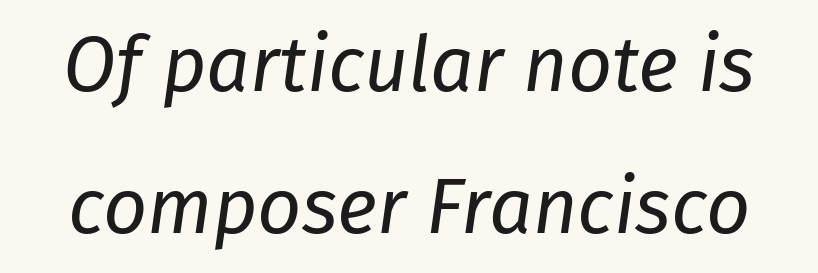
{"italic": "yes", "lean": "right", "slant_degrees": 8, "bold": "no", "weight": "regular", "width": "normal", "stroke_contrast": "low", "x_height": "medium", "monospaced": "no", "underline": "no", "line_spacing_ratio": 1.84, "letter_spacing": "normal", "letter_spacing_em": 0.0, "glyph_px": 77}
